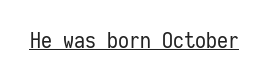
The image shows 22 px text type, upright; set normal letter spacing, underlined.
